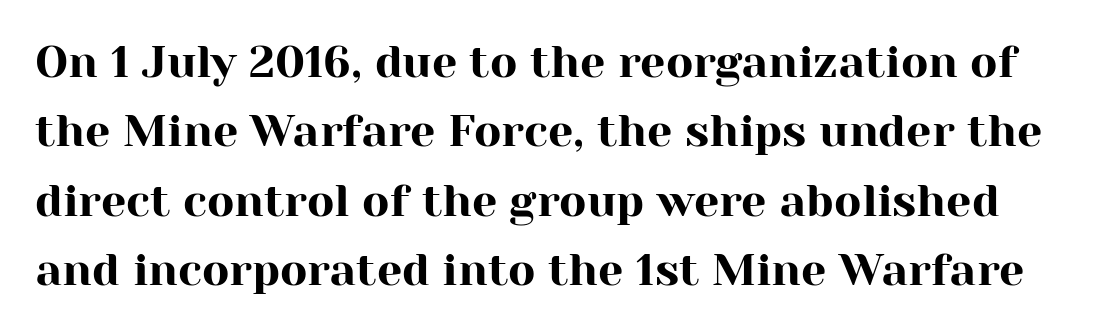
The image shows 45 px serif type, upright; set normal line spacing (1.54x), normal letter spacing, not underlined; high stroke contrast and a medium x-height.
